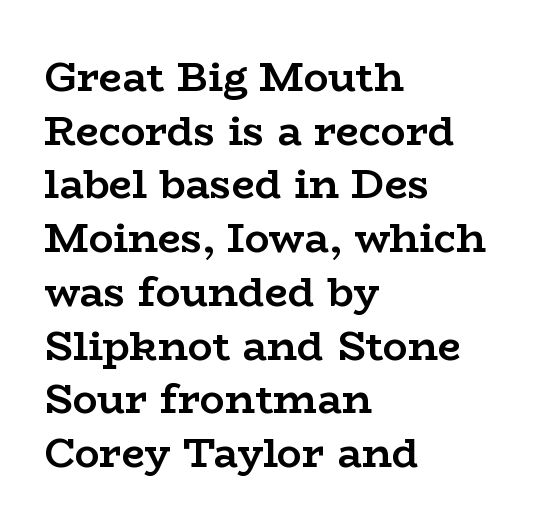
When letters stand straight like this, we call the style roman or upright. Regarding serifs, this sample has them. Students, observe: this is what conventionally led text looks like. Is this a fixed-width face? No — the glyphs have proportional, varying widths. Spacing between characters is what you'd get straight out of the box.
